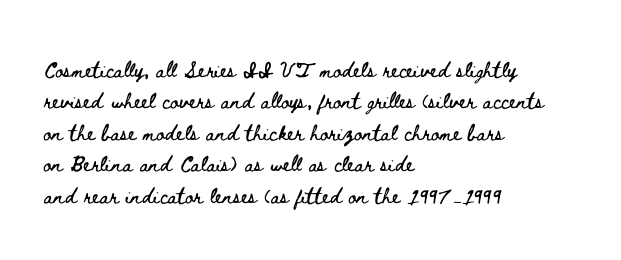
{"underline": "no", "align": "left", "line_spacing": "normal", "line_spacing_ratio": 1.57, "letter_spacing": "normal", "letter_spacing_em": 0.0, "glyph_px": 20}
